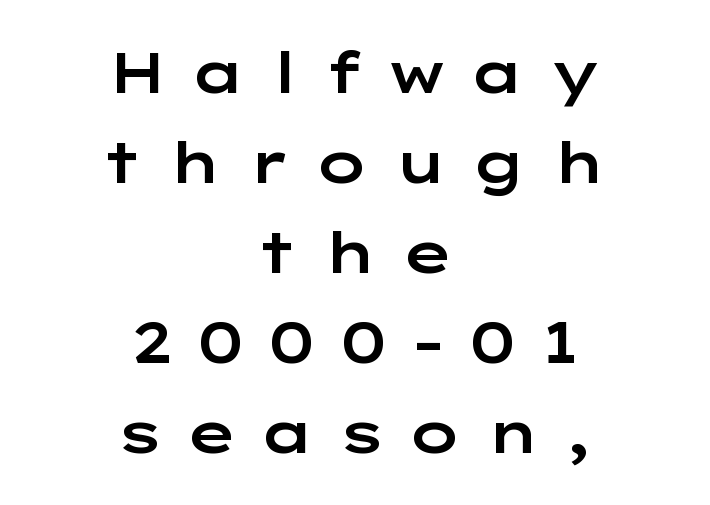
Quick note: interline space is typical. Designer's note — italics off, roman on. Note: no serifs on the glyphs. There is plenty of visible air inserted between adjacent glyphs. The area under the type is left untouched.
